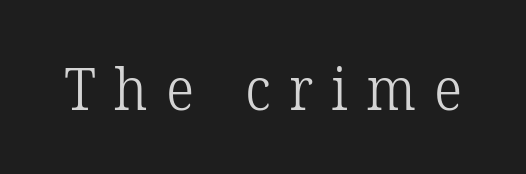
Q: Is the text bold? A: No.
Q: Is the text italic (slanted)? A: No, it is upright.
Q: Is the typeface a serif or a sans-serif typeface? A: Serif.
Q: Is the text underlined? A: No.
Q: Is the spacing between letters normal or unusually wide? A: Unusually wide.
Q: Width (condensed, normal, or wide)? A: Normal.
Q: Stroke contrast? A: Low.
Q: x-height? A: Medium.
Q: Monospaced? A: No.
